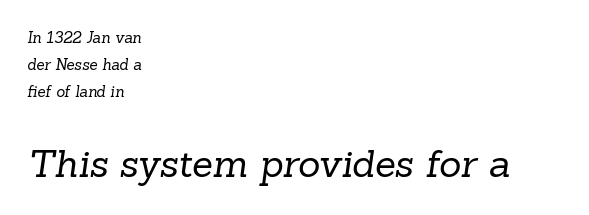
{"serif": "yes", "bold": "no", "weight": "regular", "width": "normal", "stroke_contrast": "low", "x_height": "medium", "monospaced": "no", "underline": "no", "align": "left", "line_spacing_ratio": 1.79, "letter_spacing": "normal", "letter_spacing_em": 0.0, "larger_block": "second", "size_ratio": 2.53, "glyph_px": 38}
